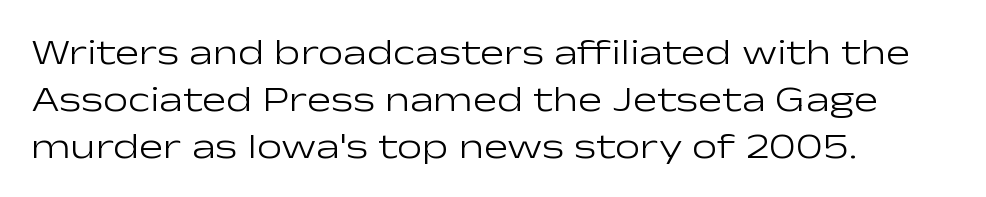
{"serif": "no", "italic": "no", "bold": "no", "weight": "light", "width": "wide", "stroke_contrast": "low", "x_height": "medium", "monospaced": "no", "underline": "no", "align": "left", "line_spacing": "normal", "line_spacing_ratio": 1.3, "letter_spacing": "normal", "letter_spacing_em": 0.0, "glyph_px": 36}
